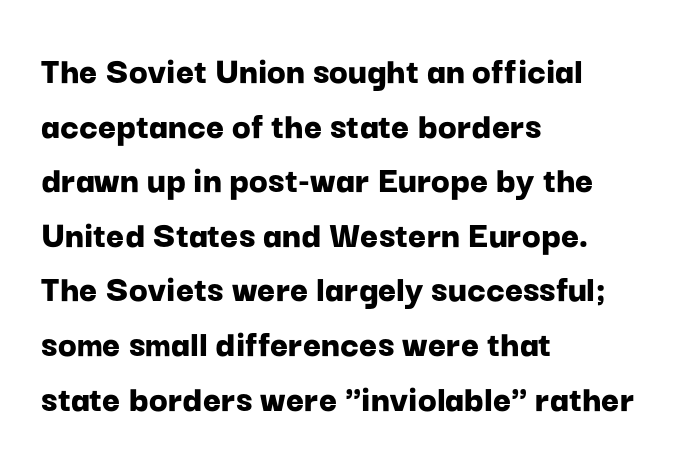
The face used here is proportionally spaced, like ordinary book or web type. The ragged edge is on the right, which tells us the setting is flush left. The rendering uses a moderate line-height, typical for paragraphs. Note: no serifs on the glyphs.
